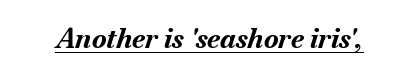
Q: Is the text bold? A: Yes.
Q: Is the text italic (slanted)? A: Yes, it leans right by about 18 degrees.
Q: Is the text underlined? A: Yes.
Q: Is the spacing between letters normal or unusually wide? A: Normal.
